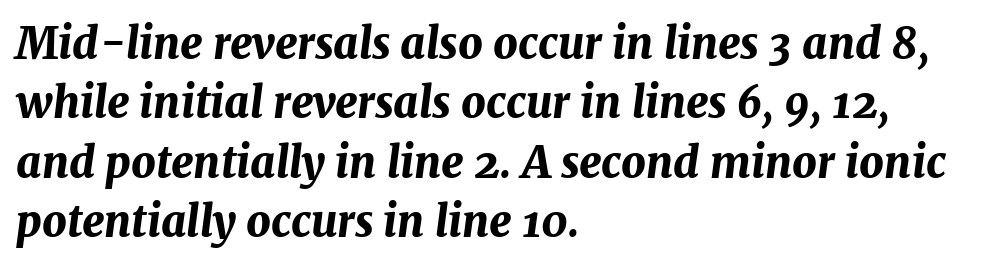
Q: Is the text bold? A: Yes.
Q: Is the text italic (slanted)? A: Yes, it leans right by about 7 degrees.
Q: Is the text underlined? A: No.
Q: How is the paragraph aligned? A: Left-aligned.
Q: Is the spacing between letters normal or unusually wide? A: Normal.
Q: Is the spacing between lines tight, normal or loose? A: Normal.
Q: Width (condensed, normal, or wide)? A: Normal.
Q: Stroke contrast? A: Medium.
Q: x-height? A: Medium.
Q: Monospaced? A: No.
